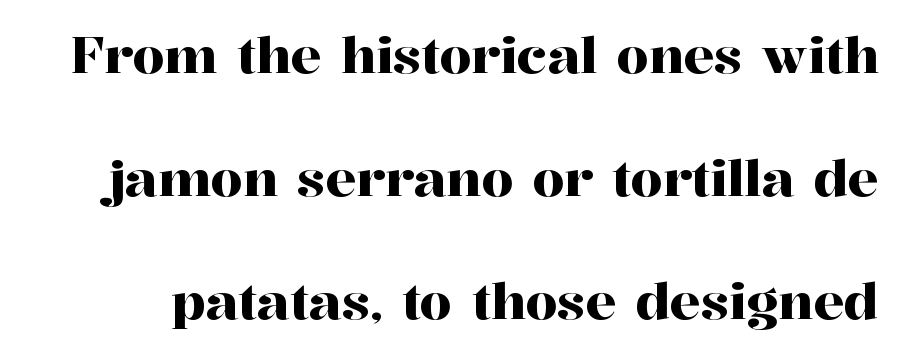
The specimen reads as upright at a glance. Here the glyphs are tracked normally, forming tight word shapes. Think of a printed novel: that variable character pitch is what you see here. The space directly below the letters is spotless. The text was rendered using a seriffed face with decorative stroke endings. How would I describe the line gaps? Wide and relaxed.
